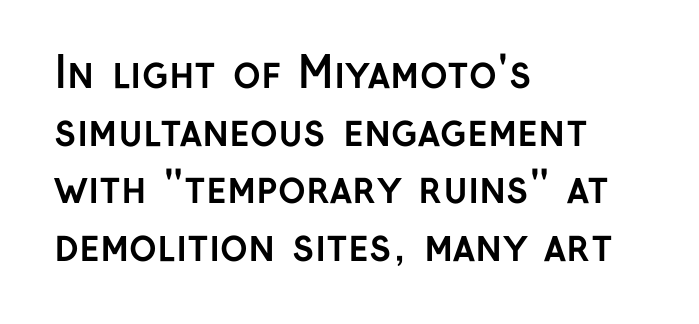
Q: Is the text bold? A: Yes.
Q: Is the text italic (slanted)? A: No, it is upright.
Q: Is the typeface a serif or a sans-serif typeface? A: Sans-serif.
Q: Is the text underlined? A: No.
Q: How is the paragraph aligned? A: Left-aligned.
Q: Is the spacing between letters normal or unusually wide? A: Normal.
Q: Is the spacing between lines tight, normal or loose? A: Normal.
Q: Width (condensed, normal, or wide)? A: Normal.
Q: Stroke contrast? A: Low.
Q: x-height? A: Medium.
Q: Monospaced? A: No.
